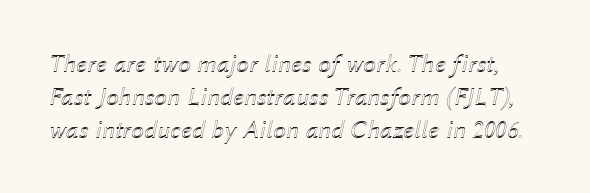
The strip under each line holds only bare page. The rendering uses a moderate line-height, typical for paragraphs. Characters follow at the spacing the type designer built in. In terms of posture, this sample is oblique.
